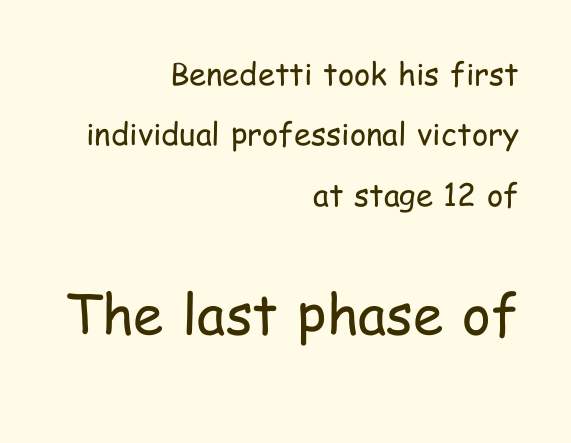
Q: Is the text bold? A: No.
Q: Is the text italic (slanted)? A: No, it is upright.
Q: Is the typeface a serif or a sans-serif typeface? A: Sans-serif.
Q: Is the text underlined? A: No.
Q: How is the paragraph aligned? A: Right-aligned.
Q: Is the spacing between letters normal or unusually wide? A: Normal.
Q: Is the spacing between lines tight, normal or loose? A: Loose.
Q: Which block of text is set in a larger size, the first (top) or the second (bottom)? A: The second (bottom) one.
Q: Width (condensed, normal, or wide)? A: Condensed.
Q: Stroke contrast? A: Low.
Q: x-height? A: Medium.
Q: Monospaced? A: No.
